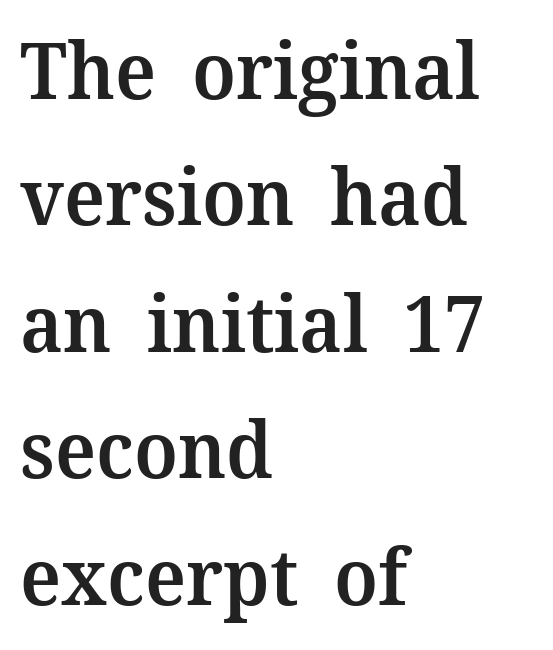
Only glyphs here, with clear space below each row. Reading down the column, the eye jumps a familiar distance to each next line. What weight is shown? A semibold, between regular and bold. Is this a fixed-width face? No — the glyphs have proportional, varying widths.
